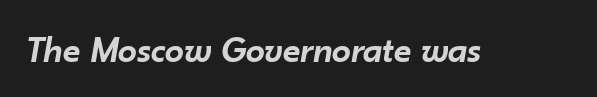
These lines are rendered in a variable-pitch font. There is no visible air inserted between adjacent glyphs. Compared with ordinary roman type, these characters are visibly tilted. Plain, unruled lines of type. Slightly chunky letters — semibold, I'd say, not full bold.
